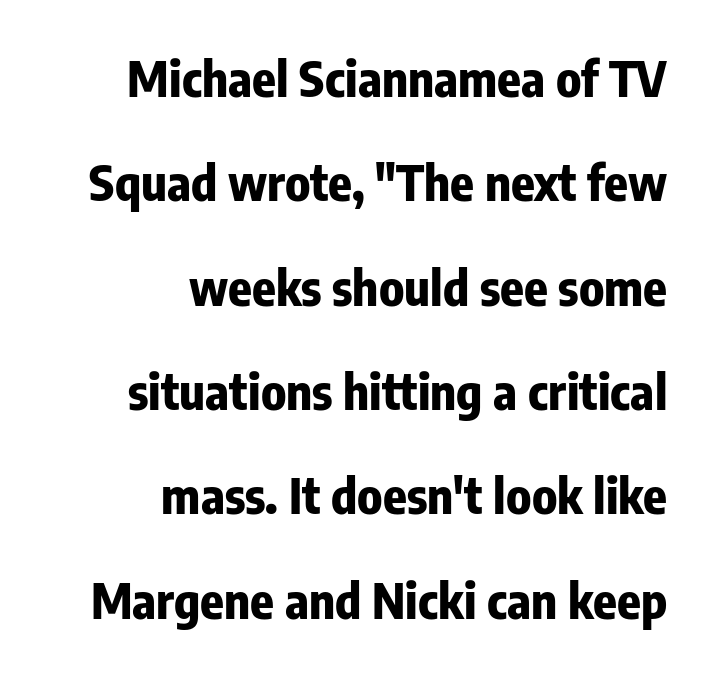
{"serif": "no", "italic": "no", "bold": "yes", "weight": "bold", "width": "condensed", "stroke_contrast": "low", "x_height": "medium", "monospaced": "no", "underline": "no", "align": "right", "line_spacing": "loose", "line_spacing_ratio": 2.13, "letter_spacing": "normal", "letter_spacing_em": 0.0, "glyph_px": 49}
